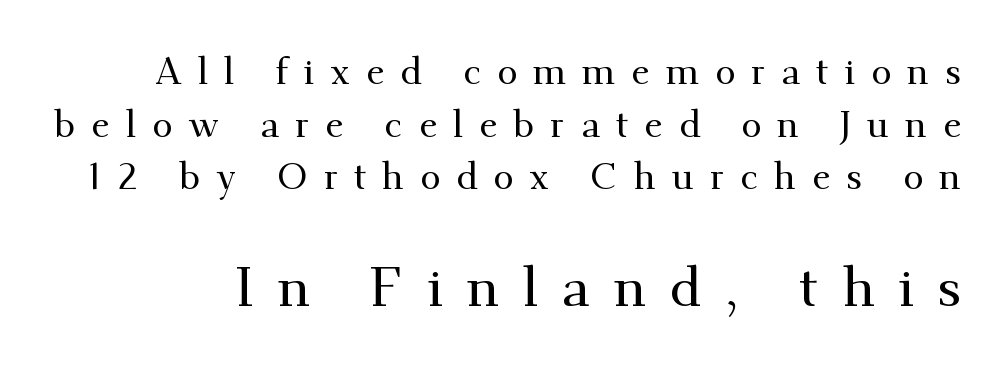
Looks like regular typesetting: each glyph gets only the width it needs. Only glyphs here, with clear space below each row. The block of text has a typical density, with ordinary space between rows. Typesetter's note — lower block bumped up in size, upper block left smaller.
